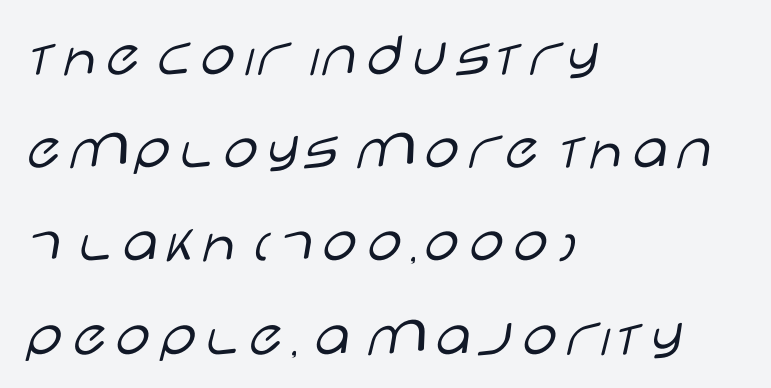
The space between consecutive lines is moderate. The string is rendered with underlining switched off. To sum up the face: it is a sans, with no serifs. Look at the tracking — it's just the regular setting, nothing added.
